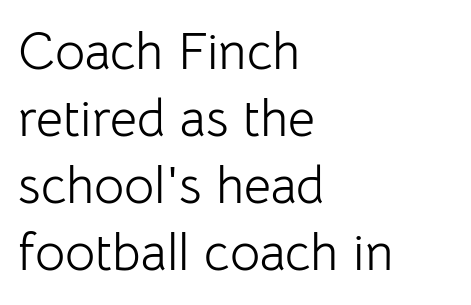
Serifs: no, the terminals of the letterforms are clean. This block has exactly the height ordinary leading produces. Ordinary non-slanted type is in use. Looks like regular typesetting: each glyph gets only the width it needs. No heavy texture on the line: the type isn't bold.
